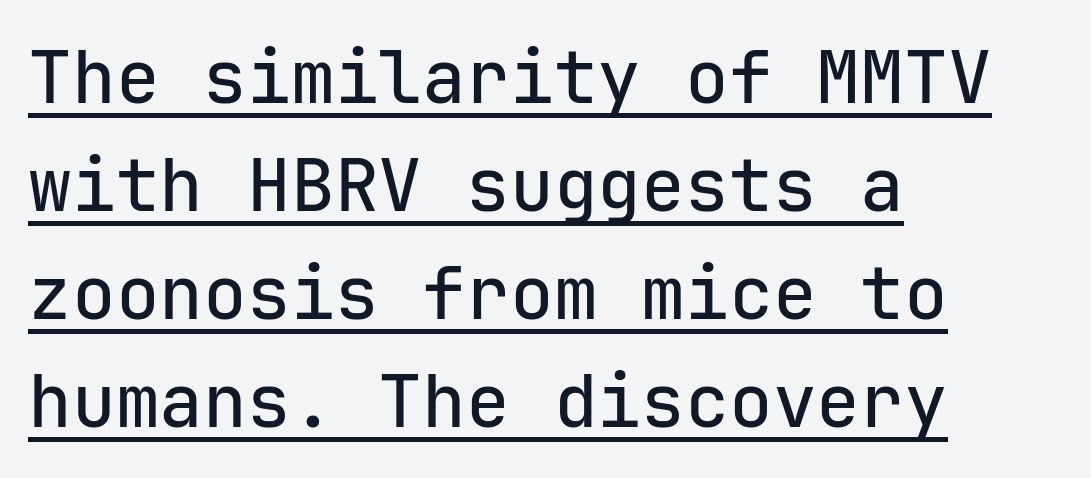
{"serif": "no", "italic": "no", "width": "normal", "stroke_contrast": "low", "x_height": "medium", "monospaced": "yes", "underline": "yes", "align": "left", "line_spacing": "normal", "line_spacing_ratio": 1.48, "letter_spacing": "normal", "letter_spacing_em": 0.0, "glyph_px": 73}
